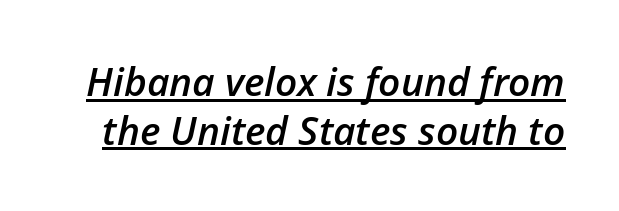
The image shows 39 px semibold type, italic (leaning right); set normal line spacing (1.25x), normal letter spacing, underlined; low stroke contrast and a medium x-height.
